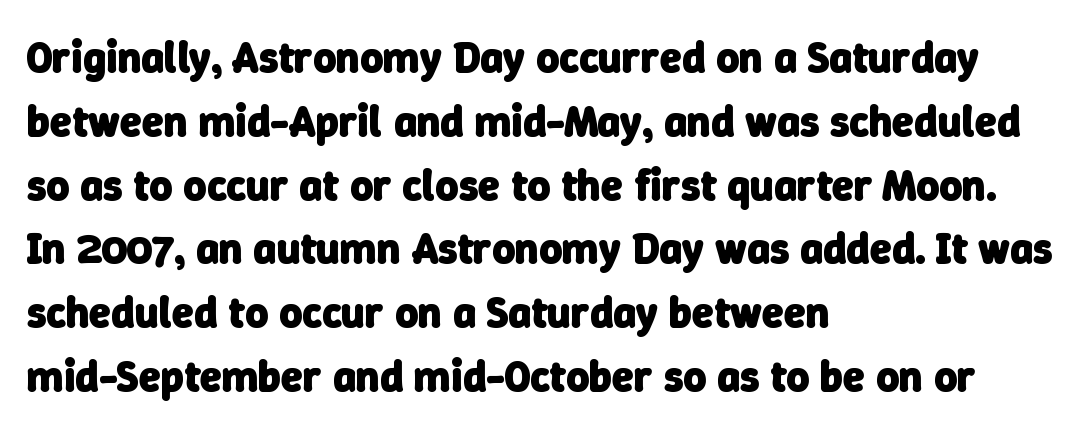
{"serif": "no", "bold": "yes", "weight": "heavy", "width": "normal", "stroke_contrast": "low", "x_height": "medium", "monospaced": "no", "underline": "no", "align": "left", "line_spacing": "normal", "line_spacing_ratio": 1.45, "letter_spacing": "normal", "letter_spacing_em": 0.0, "glyph_px": 44}
